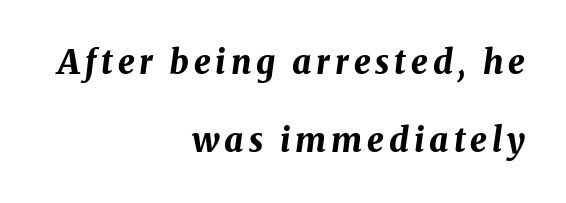
The image shows 33 px bold type, italic (leaning right); set right-aligned, loose line spacing (2.36x), not underlined; medium stroke contrast and a medium x-height.
